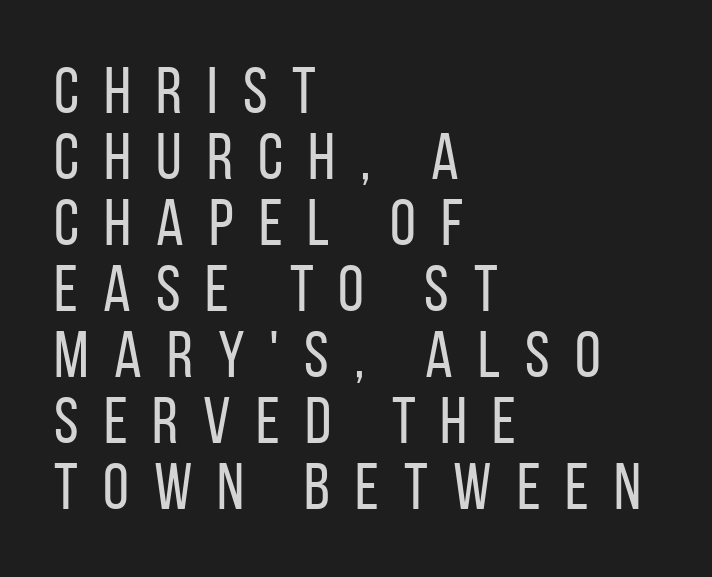
{"serif": "no", "italic": "no", "bold": "no", "weight": "regular", "width": "condensed", "stroke_contrast": "low", "x_height": "large", "monospaced": "no", "underline": "no", "align": "left", "line_spacing": "tight", "line_spacing_ratio": 1.0, "letter_spacing": "wide", "letter_spacing_em": 0.38, "glyph_px": 66}
